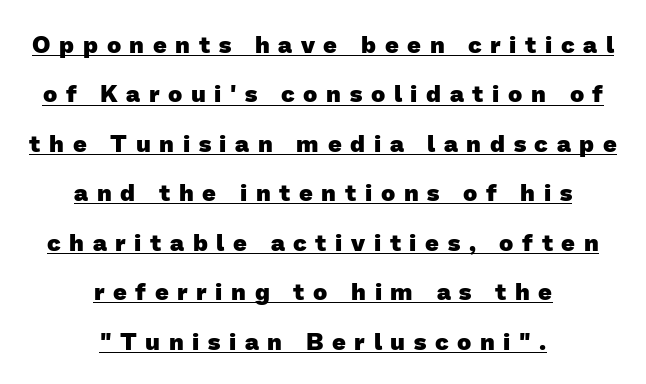
The image shows 24 px bold type; set centered, loose line spacing (2.06x), unusually wide letter spacing (+0.36 em), underlined.
